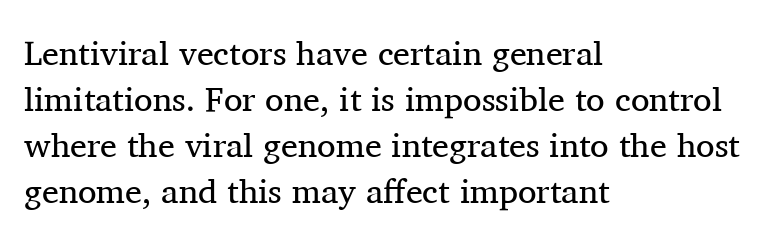
The image shows 34 px regular-weight serif type, upright; set left-aligned, normal line spacing (1.35x), normal letter spacing, not underlined; medium stroke contrast and a medium x-height.
